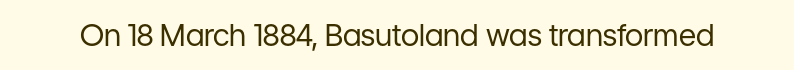
Q: Is the text bold? A: No.
Q: Is the text italic (slanted)? A: No, it is upright.
Q: Is the typeface a serif or a sans-serif typeface? A: Sans-serif.
Q: Is the text underlined? A: No.
Q: Is the spacing between letters normal or unusually wide? A: Normal.
Q: Width (condensed, normal, or wide)? A: Normal.
Q: Stroke contrast? A: Low.
Q: x-height? A: Medium.
Q: Monospaced? A: No.
